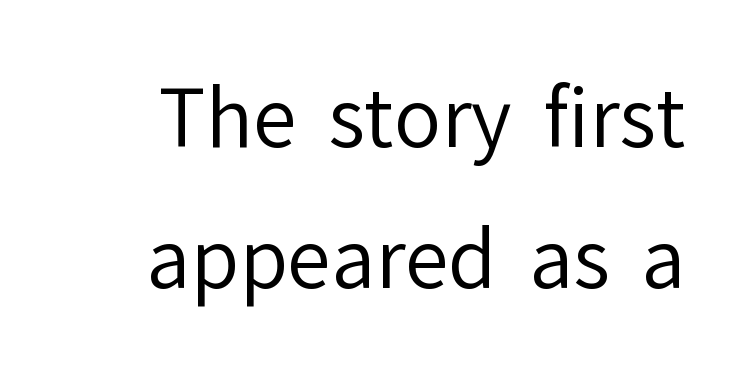
{"serif": "no", "italic": "no", "bold": "no", "weight": "regular", "width": "normal", "stroke_contrast": "low", "x_height": "medium", "monospaced": "no", "underline": "no", "line_spacing_ratio": 1.78, "letter_spacing": "normal", "letter_spacing_em": 0.0, "glyph_px": 79}
